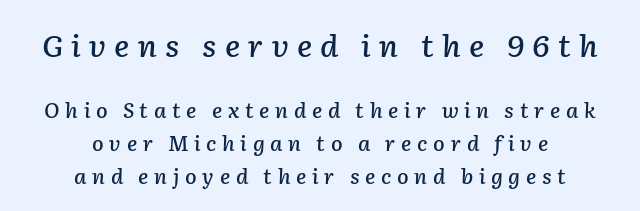
The image shows 31 px text type, italic (leaning right); set centered, normal line spacing (1.56x), unusually wide letter spacing (+0.27 em), not underlined; the first (top) block is 1.48x larger; low stroke contrast and a medium x-height.
